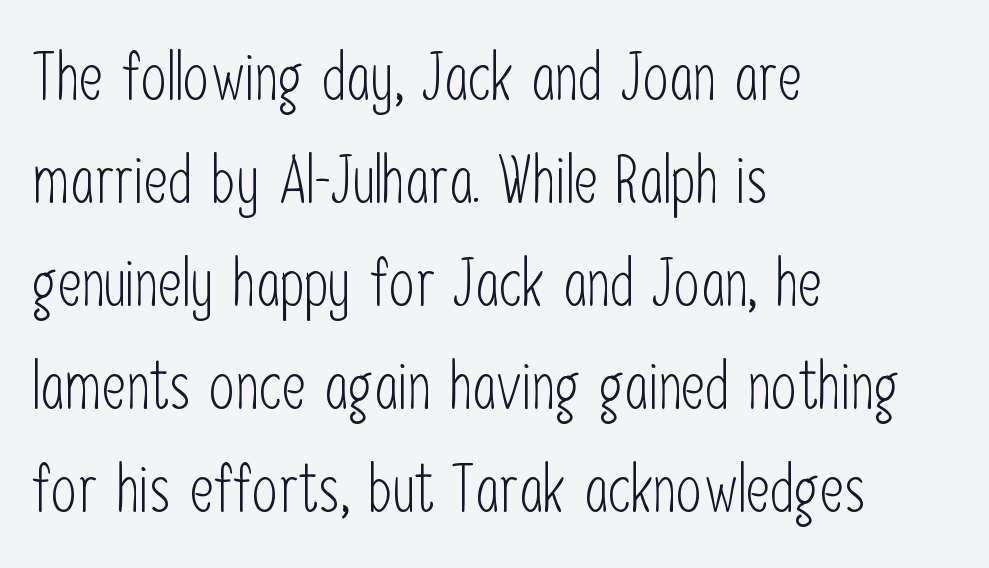
{"serif": "no", "italic": "no", "bold": "no", "weight": "light", "width": "condensed", "stroke_contrast": "low", "x_height": "medium", "monospaced": "no", "underline": "no", "align": "left", "line_spacing": "normal", "line_spacing_ratio": 1.56, "letter_spacing": "normal", "letter_spacing_em": 0.0, "glyph_px": 66}
